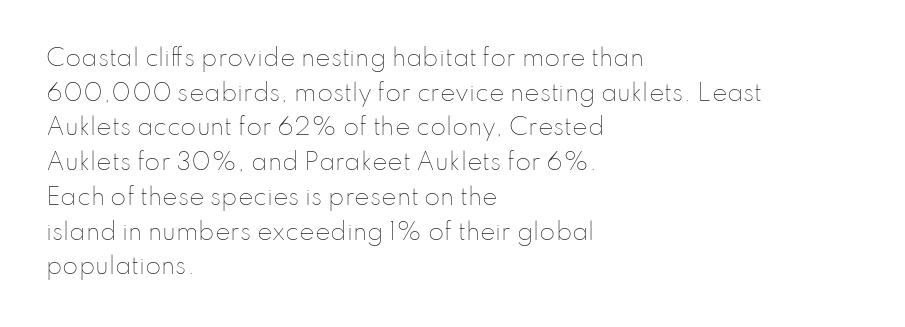
Q: Is the text bold? A: No.
Q: Is the text italic (slanted)? A: No, it is upright.
Q: Is the text underlined? A: No.
Q: How is the paragraph aligned? A: Left-aligned.
Q: Is the spacing between letters normal or unusually wide? A: Normal.
Q: Is the spacing between lines tight, normal or loose? A: Normal.
